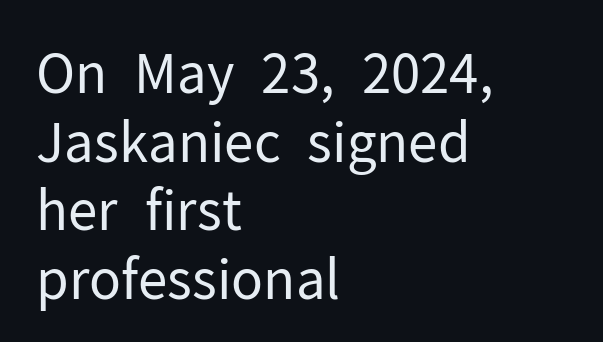
{"serif": "no", "italic": "no", "bold": "no", "weight": "regular", "width": "normal", "stroke_contrast": "low", "x_height": "medium", "monospaced": "no", "underline": "no", "align": "left", "line_spacing": "normal", "line_spacing_ratio": 1.27, "letter_spacing": "normal", "letter_spacing_em": 0.0, "glyph_px": 54}
